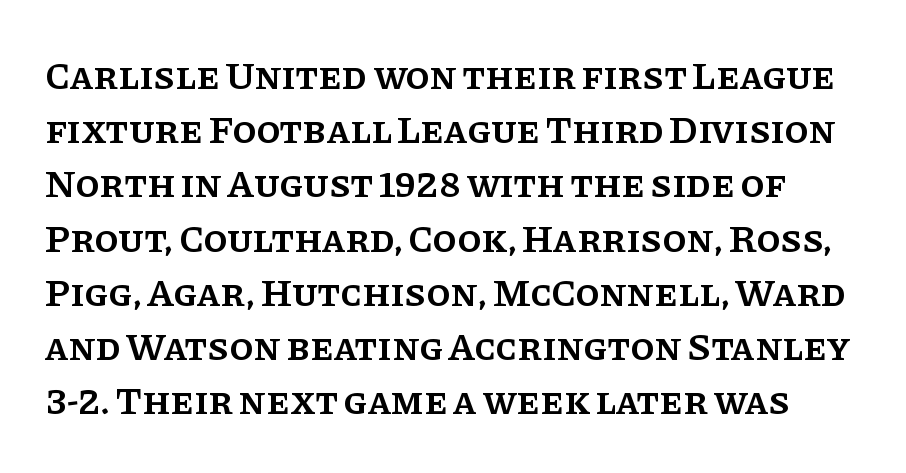
{"serif": "yes", "italic": "no", "bold": "semi", "weight": "semibold", "width": "normal", "stroke_contrast": "low", "x_height": "large", "monospaced": "no", "underline": "no", "line_spacing": "normal", "line_spacing_ratio": 1.39, "letter_spacing": "normal", "letter_spacing_em": 0.0, "glyph_px": 39}
